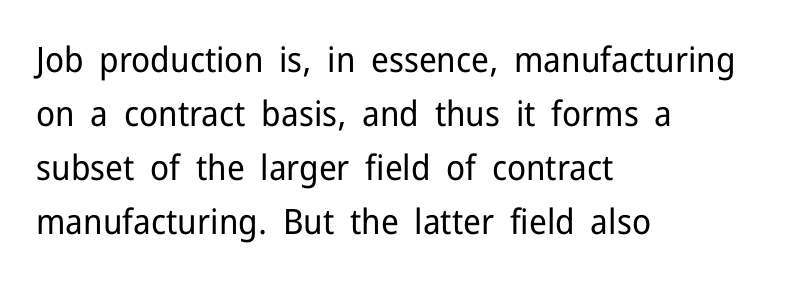
The image shows 35 px regular-weight sans-serif type, upright; set left-aligned, normal line spacing (1.54x), normal letter spacing, not underlined; low stroke contrast and a medium x-height.
